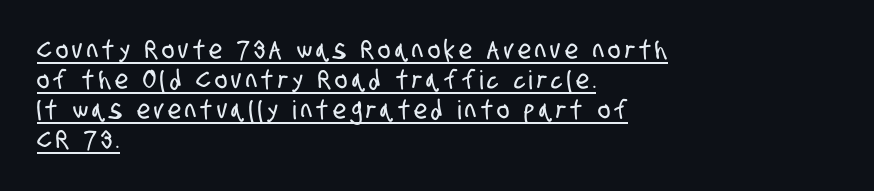
The image shows 26 px text type; set left-aligned, tight line spacing (1.15x), underlined.
